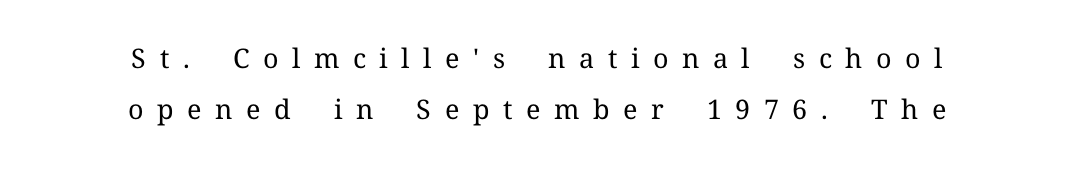
These glyphs show unthickened strokes, regular width or finer. Bare-footed words on every line. Letter spacing: wide. The lines are quadded center. Every character sits straight up, as roman type does.
